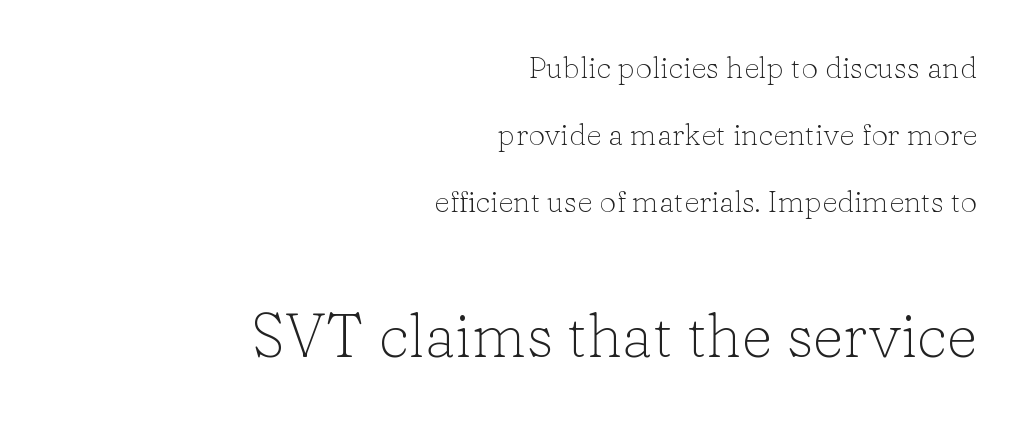
The image shows 61 px light serif type, upright; set right-aligned, loose line spacing (2.23x), normal letter spacing, not underlined; the second (bottom) block is 2.03x larger; low stroke contrast and a medium x-height.
